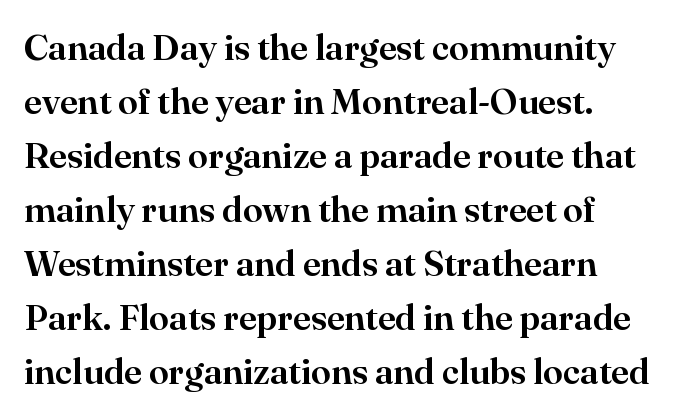
You could call the tracking neutral — neither tight nor loose. Descenders hang freely into open space. Left-aligned paragraph, ragged on the right. Typographically, this falls in the serif category.
